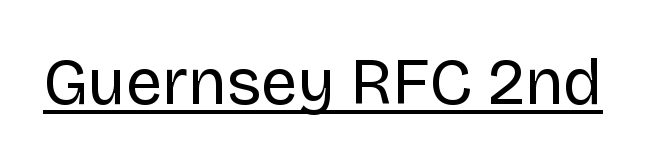
Letter spacing: default. Proportional: the letters do not fall into vertical columns. Letterform terminals end flat and unadorned throughout the passage. The lettering stays uniformly vertical, giving the passage a roman look. Vertical stems look standard width or narrower in stroke. Like a heading marked for emphasis, these lines bear an underscore.
